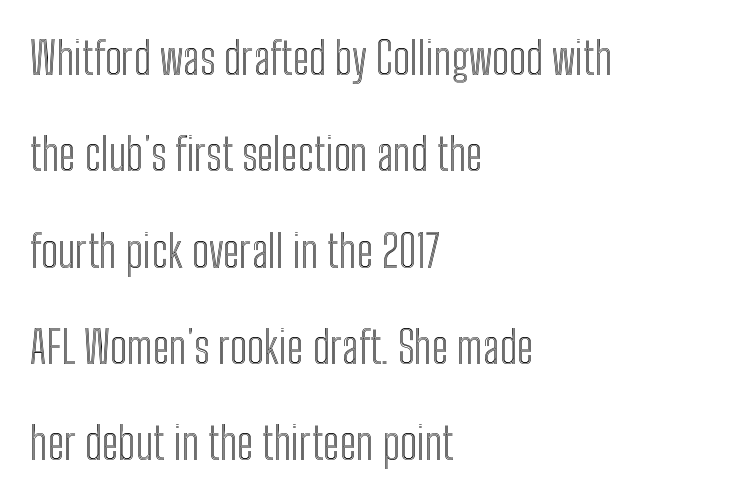
The image shows 45 px condensed type, upright; set left-aligned, loose line spacing (2.14x), normal letter spacing, not underlined; a medium x-height.
